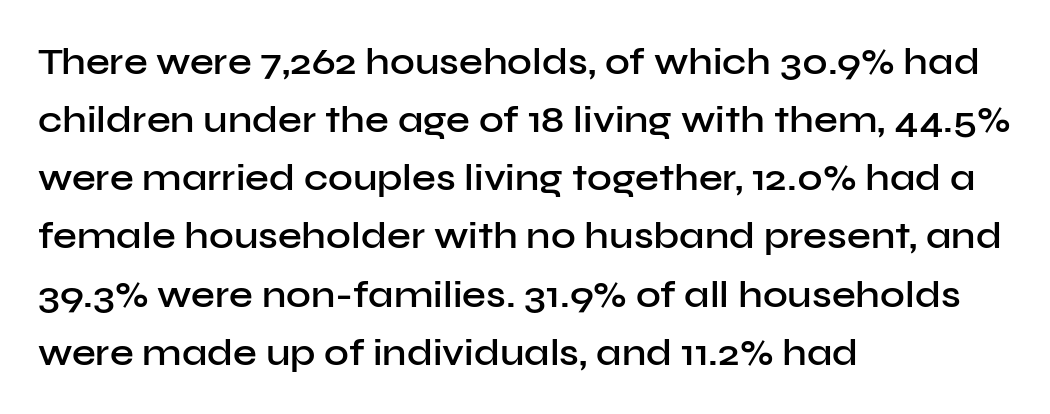
{"serif": "no", "italic": "no", "bold": "semi", "weight": "semibold", "width": "normal", "stroke_contrast": "low", "x_height": "medium", "monospaced": "no", "underline": "no", "align": "left", "line_spacing": "normal", "line_spacing_ratio": 1.53, "letter_spacing": "normal", "letter_spacing_em": 0.0, "glyph_px": 38}
